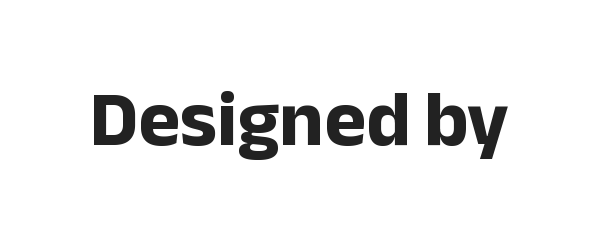
The image shows 79 px bold sans-serif type, upright; set normal letter spacing, not underlined; low stroke contrast and a medium x-height.
